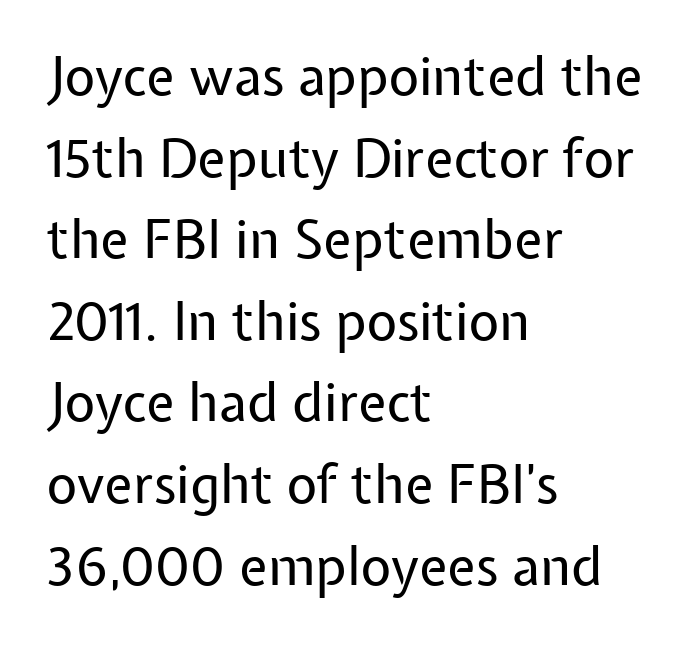
Only glyphs here, with clear space below each row. Type style note: lacks serifs. Where is the straight margin? On the left. Is this a fixed-width face? No — the glyphs have proportional, varying widths.
